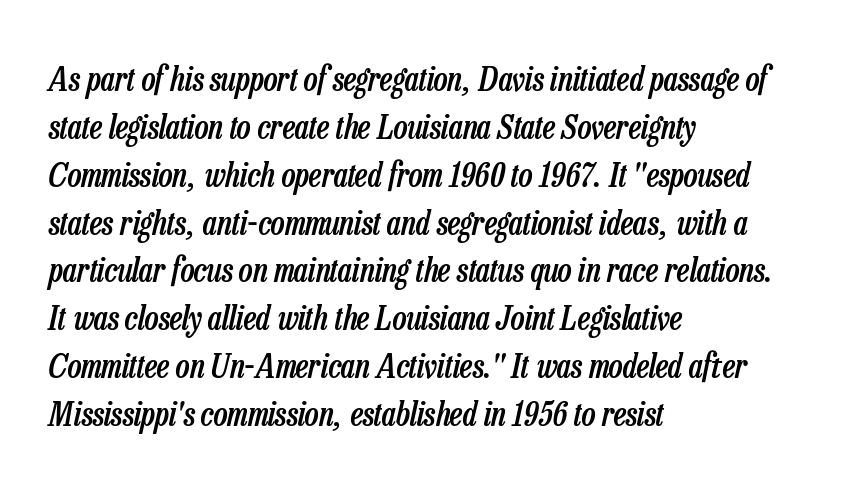
This block has exactly the height ordinary leading produces. You could not count columns in this text — the font is proportionally spaced. Characters are canted at an angle relative to the baseline's perpendicular. There is no visible air inserted between adjacent glyphs. Left-aligned paragraph, ragged on the right. A clean baseline with only descenders dipping below it.
